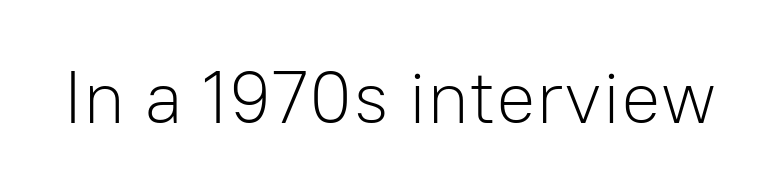
The image shows 74 px light sans-serif type, upright; set normal letter spacing, not underlined; low stroke contrast and a medium x-height.
